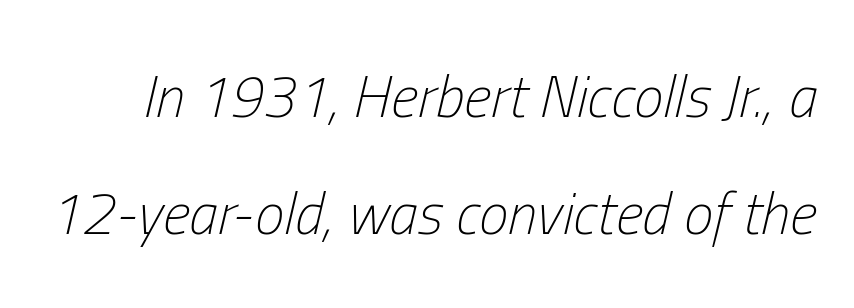
{"italic": "yes", "lean": "right", "slant_degrees": 13, "bold": "no", "weight": "light", "width": "condensed", "stroke_contrast": "low", "x_height": "medium", "monospaced": "no", "underline": "no", "line_spacing": "loose", "line_spacing_ratio": 1.98, "letter_spacing": "normal", "letter_spacing_em": 0.0, "glyph_px": 59}
